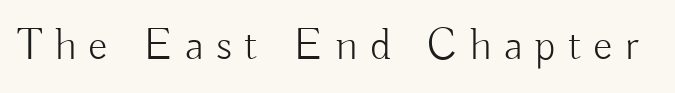
Q: Is the text bold? A: No.
Q: Is the text italic (slanted)? A: No, it is upright.
Q: Is the typeface a serif or a sans-serif typeface? A: Sans-serif.
Q: Is the text underlined? A: No.
Q: Is the spacing between letters normal or unusually wide? A: Unusually wide.
Q: Width (condensed, normal, or wide)? A: Normal.
Q: Stroke contrast? A: Low.
Q: x-height? A: Small.
Q: Monospaced? A: No.
